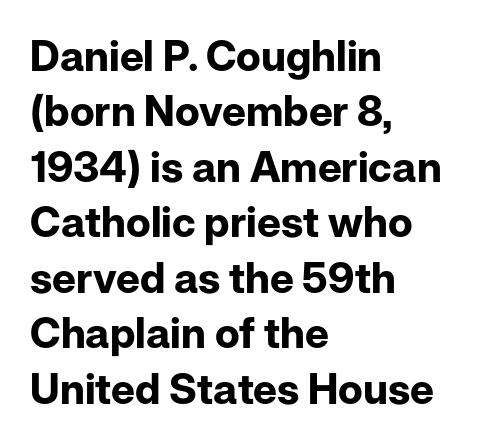
The glyphs are unaccompanied by any horizontal stroke below them. Honestly, the row spacing looks completely unremarkable. Layout note: lines flush left. This sample uses a sans-serif face. A typesetter would call this zero additional tracking.
